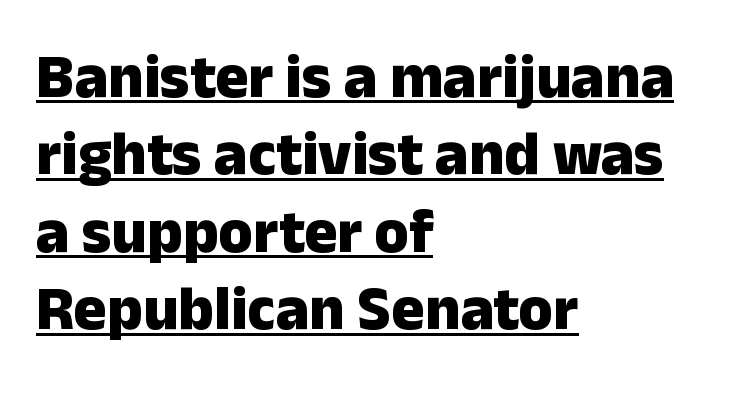
Q: Is the text bold? A: Yes.
Q: Is the text italic (slanted)? A: No, it is upright.
Q: Is the typeface a serif or a sans-serif typeface? A: Sans-serif.
Q: Is the text underlined? A: Yes.
Q: How is the paragraph aligned? A: Left-aligned.
Q: Is the spacing between letters normal or unusually wide? A: Normal.
Q: Is the spacing between lines tight, normal or loose? A: Normal.
Q: Width (condensed, normal, or wide)? A: Normal.
Q: Stroke contrast? A: Low.
Q: x-height? A: Medium.
Q: Monospaced? A: No.
